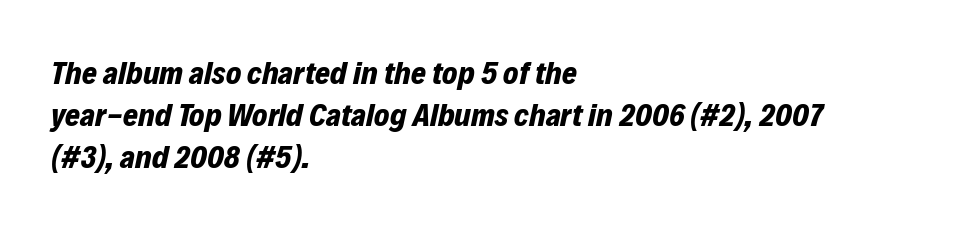
{"italic": "yes", "lean": "right", "slant_degrees": 12, "bold": "yes", "weight": "bold", "width": "normal", "stroke_contrast": "low", "x_height": "medium", "monospaced": "no", "underline": "no", "align": "left", "line_spacing": "normal", "line_spacing_ratio": 1.31, "letter_spacing": "normal", "letter_spacing_em": 0.0, "glyph_px": 32}
